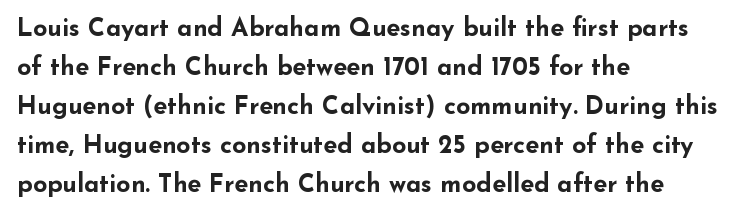
{"italic": "no", "bold": "yes", "underline": "no", "align": "left", "line_spacing": "normal", "line_spacing_ratio": 1.56, "letter_spacing": "normal", "letter_spacing_em": 0.0, "glyph_px": 25}
